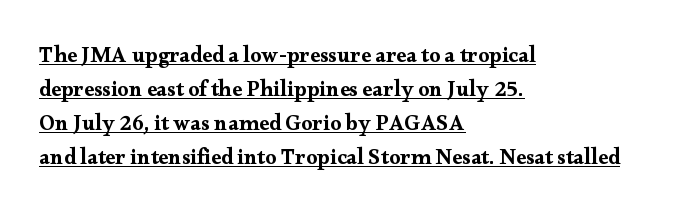
Q: Is the text italic (slanted)? A: No, it is upright.
Q: Is the text underlined? A: Yes.
Q: How is the paragraph aligned? A: Left-aligned.
Q: Is the spacing between letters normal or unusually wide? A: Normal.
Q: Is the spacing between lines tight, normal or loose? A: Normal.
